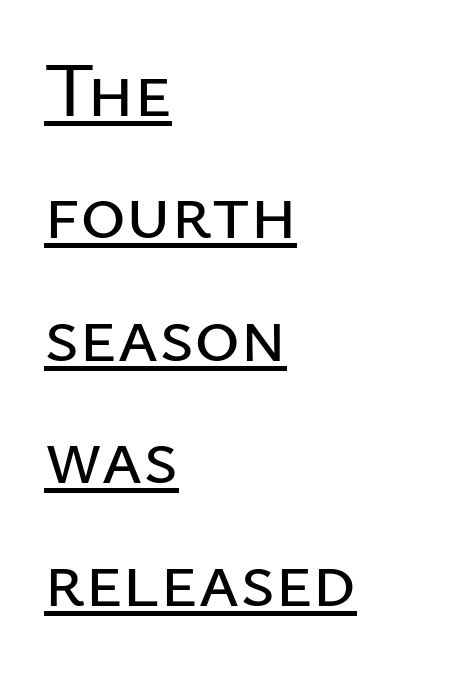
Q: Is the text italic (slanted)? A: No, it is upright.
Q: Is the typeface a serif or a sans-serif typeface? A: Sans-serif.
Q: Is the text underlined? A: Yes.
Q: How is the paragraph aligned? A: Left-aligned.
Q: Is the spacing between letters normal or unusually wide? A: Normal.
Q: Is the spacing between lines tight, normal or loose? A: Normal.
Q: Width (condensed, normal, or wide)? A: Normal.
Q: Stroke contrast? A: Low.
Q: x-height? A: Medium.
Q: Monospaced? A: No.
